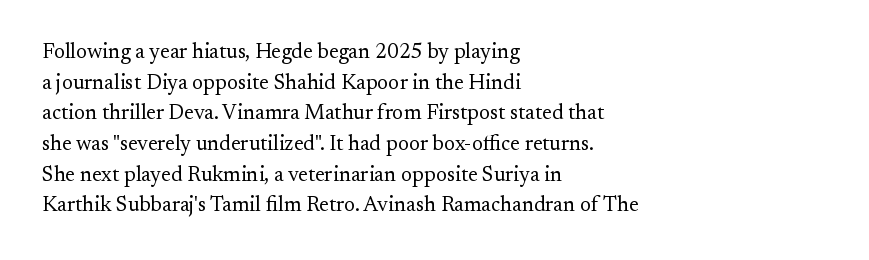
The image shows 21 px text type, upright; set left-aligned, normal line spacing (1.46x), normal letter spacing, not underlined.
